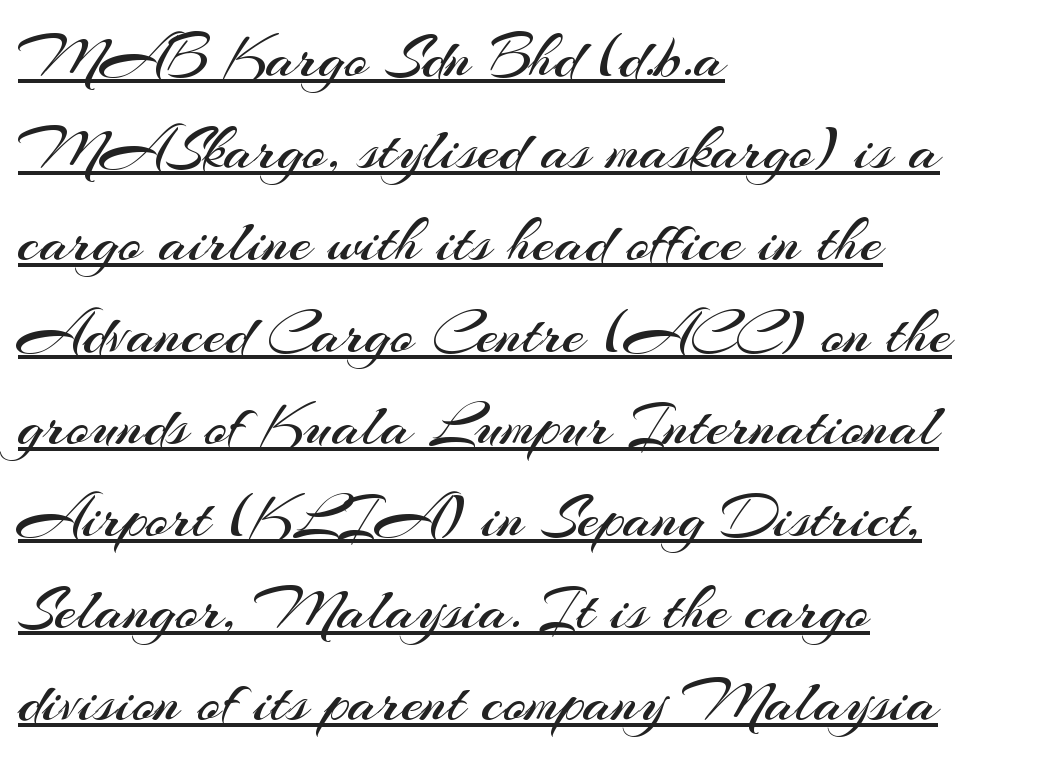
{"serif": "no", "bold": "no", "weight": "regular", "width": "normal", "stroke_contrast": "medium", "x_height": "small", "monospaced": "no", "underline": "yes", "align": "left", "line_spacing": "normal", "line_spacing_ratio": 1.46, "letter_spacing": "normal", "letter_spacing_em": 0.0, "glyph_px": 63}
